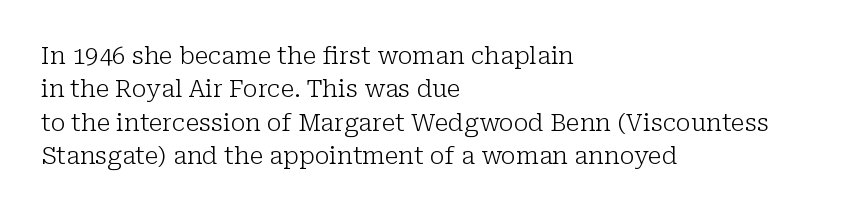
{"italic": "no", "bold": "no", "underline": "no", "align": "left", "line_spacing": "normal", "line_spacing_ratio": 1.39, "letter_spacing": "normal", "letter_spacing_em": 0.0, "glyph_px": 24}
